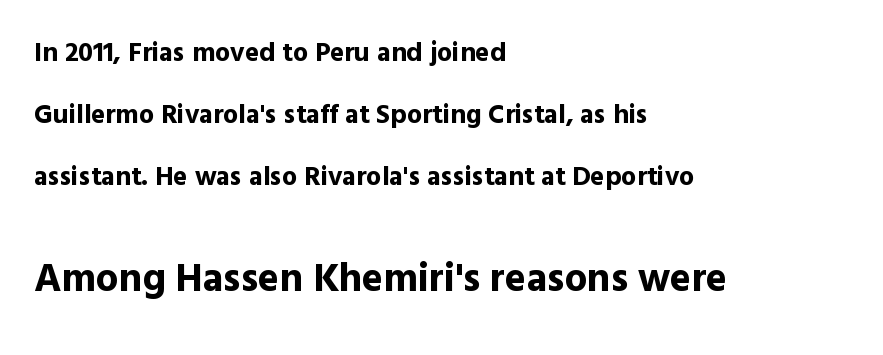
{"serif": "no", "italic": "no", "bold": "yes", "weight": "bold", "width": "normal", "x_height": "medium", "monospaced": "no", "underline": "no", "align": "left", "line_spacing": "loose", "line_spacing_ratio": 2.29, "letter_spacing": "normal", "letter_spacing_em": 0.0, "larger_block": "second", "size_ratio": 1.48, "glyph_px": 40}
